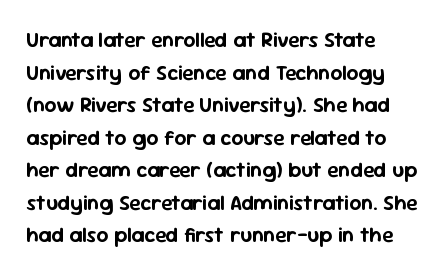
Q: Is the text italic (slanted)? A: No, it is upright.
Q: Is the text underlined? A: No.
Q: How is the paragraph aligned? A: Left-aligned.
Q: Is the spacing between letters normal or unusually wide? A: Normal.
Q: Is the spacing between lines tight, normal or loose? A: Normal.
